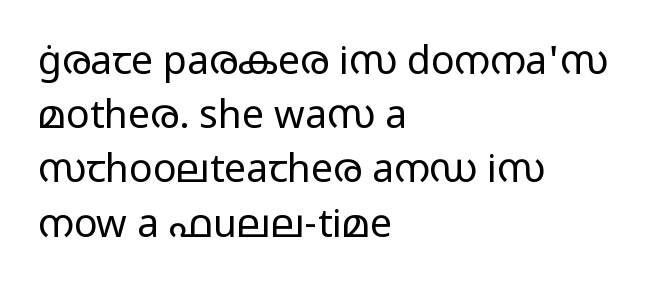
{"serif": "no", "italic": "no", "bold": "no", "weight": "regular", "width": "wide", "stroke_contrast": "low", "x_height": "medium", "monospaced": "no", "underline": "no", "align": "left", "line_spacing": "normal", "line_spacing_ratio": 1.39, "letter_spacing": "normal", "letter_spacing_em": 0.0, "glyph_px": 39}
